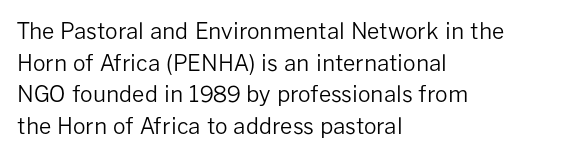
Ordinary non-slanted type is in use. Whoever set this chose a conventional vertical rhythm. Nothing unusual about the tracking: characters are spaced as the font intends. Every row of glyphs begins at an identical x-position on the left.
